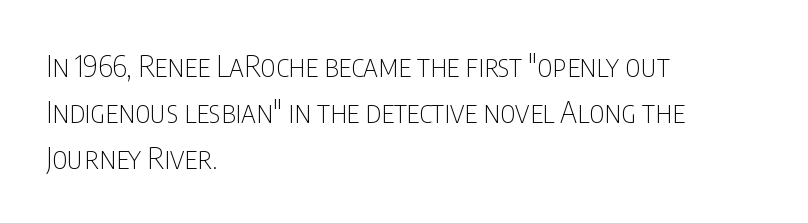
The image shows 30 px thin, condensed sans-serif type, upright; set left-aligned, normal line spacing (1.54x), normal letter spacing, not underlined; low stroke contrast and a large x-height.
